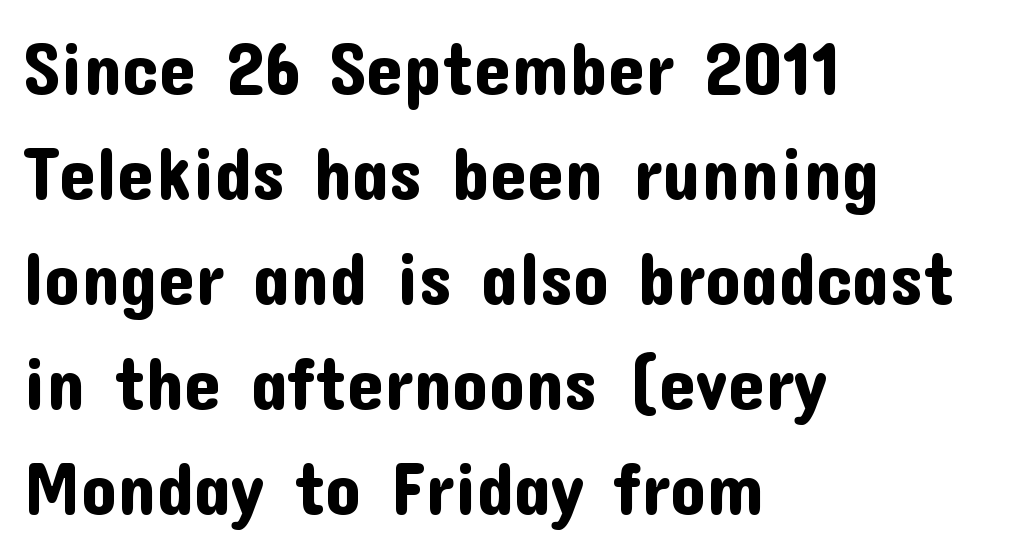
The image shows 73 px sans-serif type, upright; set left-aligned, normal line spacing (1.44x), normal letter spacing, not underlined; low stroke contrast and a medium x-height.
